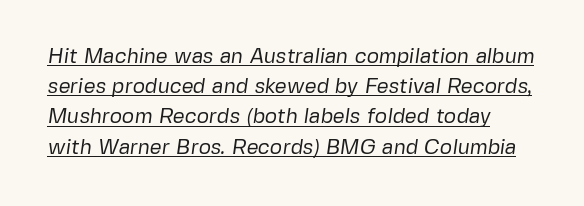
The typeface has the unassuming heft of standard copy or less. In terms of letterspacing, this is plain default setting. A baseline rule has been typeset under these characters. Notice how descenders clear the ascenders below comfortably — that's standard leading.
